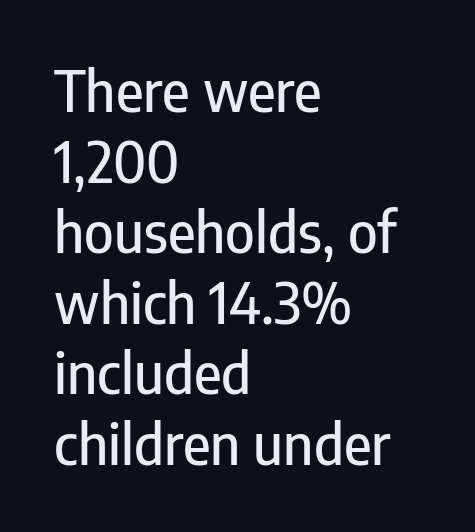
The image shows 56 px condensed sans-serif type, upright; set left-aligned, normal line spacing (1.26x), normal letter spacing, not underlined; low stroke contrast and a medium x-height.
